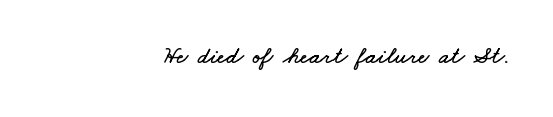
The image shows 24 px text type; set right-aligned, normal letter spacing, not underlined.
